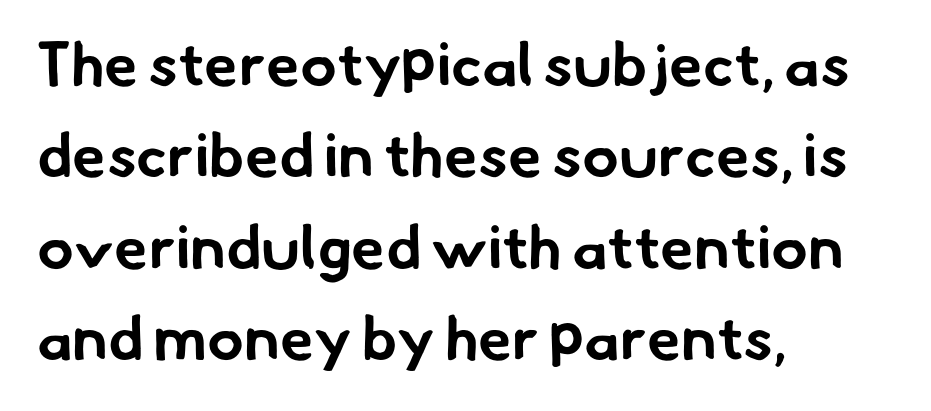
The passage shown is typed in a proportional face where columns would drift. Font category for this specimen: sans-serif. Is the type bold? Yes — the strokes are clearly thick and heavy. Unmarked baselines from the first word to the last. The face used here is rendered with its standard letterfit. One-word summary of the alignment: left.
